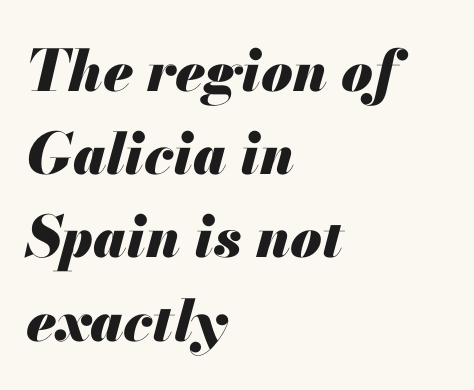
{"italic": "yes", "lean": "right", "slant_degrees": 13, "bold": "yes", "weight": "heavy", "width": "normal", "stroke_contrast": "medium", "x_height": "small", "monospaced": "no", "underline": "no", "align": "left", "line_spacing": "normal", "line_spacing_ratio": 1.46, "letter_spacing": "normal", "letter_spacing_em": 0.0, "glyph_px": 57}
